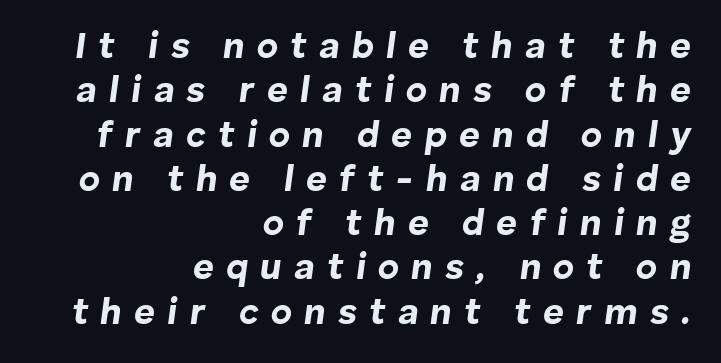
{"italic": "yes", "lean": "right", "slant_degrees": 8, "bold": "yes", "weight": "bold", "width": "normal", "stroke_contrast": "low", "x_height": "medium", "monospaced": "no", "underline": "no", "align": "right", "line_spacing_ratio": 1.23, "letter_spacing": "wide", "letter_spacing_em": 0.34, "glyph_px": 36}
